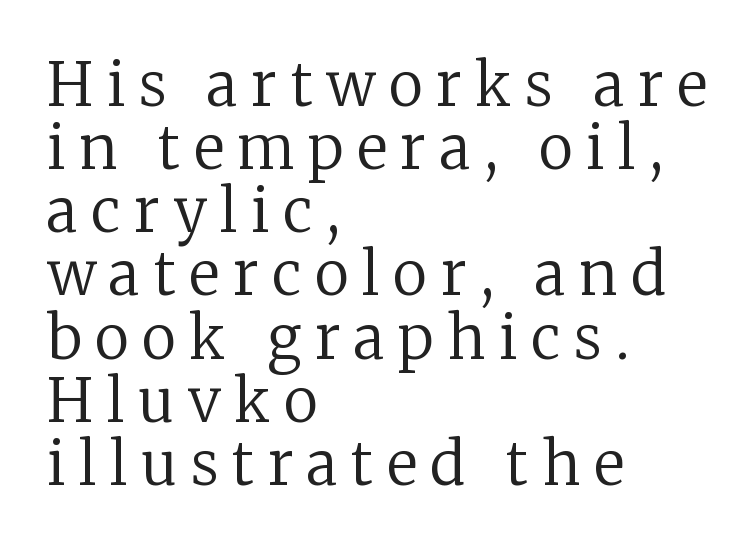
{"serif": "yes", "italic": "no", "bold": "no", "weight": "regular", "width": "normal", "stroke_contrast": "low", "x_height": "medium", "monospaced": "no", "underline": "no", "align": "left", "line_spacing": "tight", "line_spacing_ratio": 1.07, "letter_spacing": "wide", "letter_spacing_em": 0.23, "glyph_px": 59}
